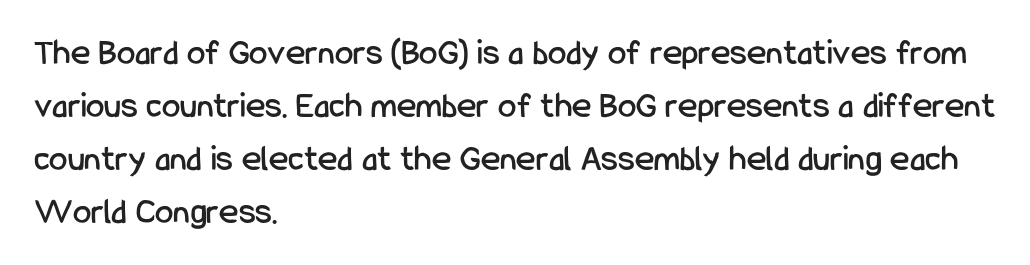
Horizontal alignment here is leftward, the default for most running prose. The specimen reads as upright at a glance. The designer left line spacing at the default. This sample uses plain, unmodified letter spacing.
